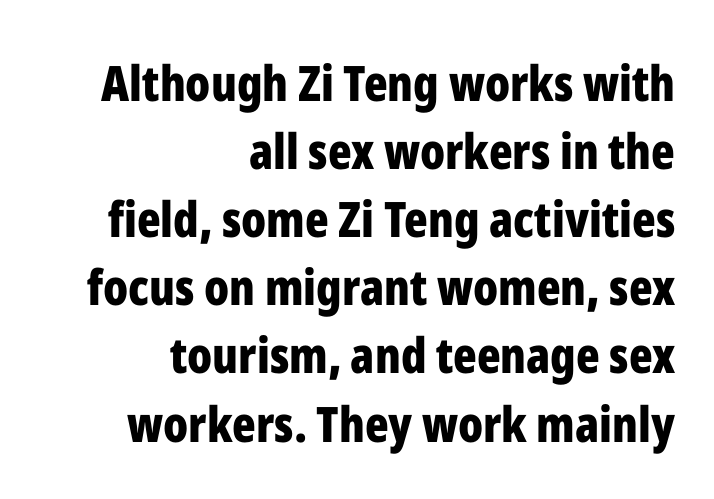
{"serif": "no", "italic": "no", "bold": "yes", "weight": "bold", "width": "condensed", "stroke_contrast": "low", "x_height": "medium", "monospaced": "no", "underline": "no", "align": "right", "line_spacing": "normal", "line_spacing_ratio": 1.39, "letter_spacing": "normal", "letter_spacing_em": 0.0, "glyph_px": 49}
